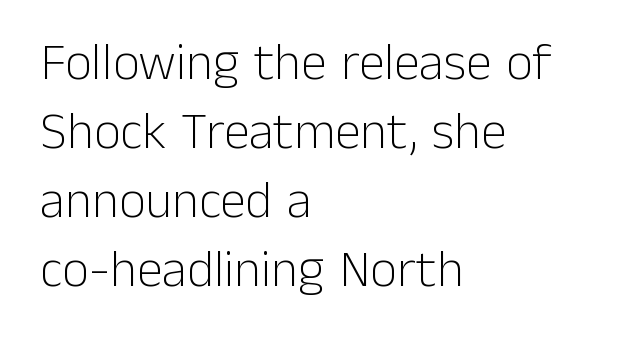
{"serif": "no", "italic": "no", "bold": "no", "weight": "light", "width": "normal", "stroke_contrast": "low", "x_height": "medium", "monospaced": "no", "underline": "no", "align": "left", "line_spacing": "normal", "line_spacing_ratio": 1.33, "letter_spacing": "normal", "letter_spacing_em": 0.0, "glyph_px": 52}
